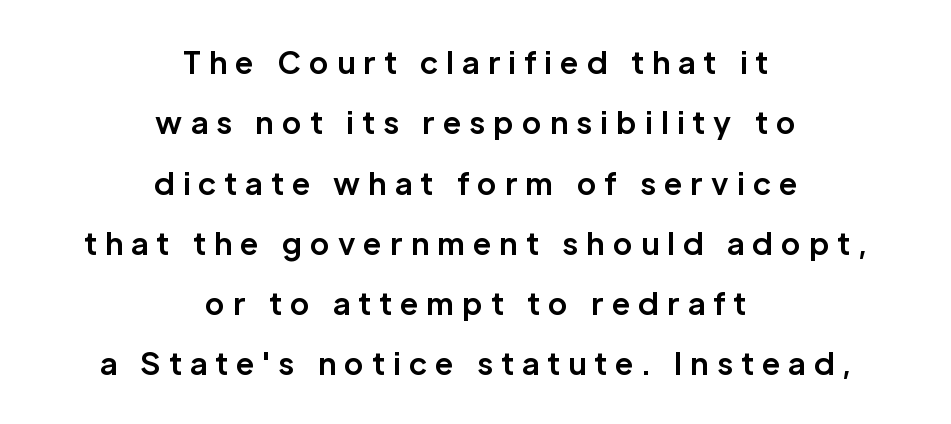
The image shows 30 px bold sans-serif type, upright; set centered, loose line spacing (2.01x), unusually wide letter spacing (+0.27 em), not underlined; low stroke contrast and a medium x-height.
